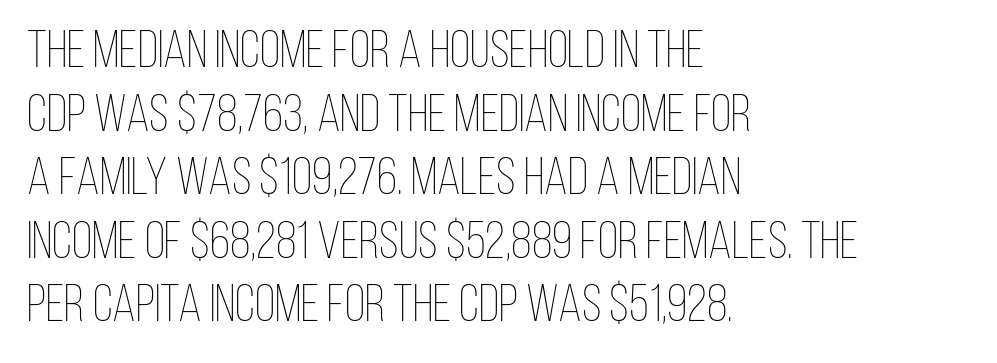
Q: Is the text bold? A: No.
Q: Is the text italic (slanted)? A: No, it is upright.
Q: Is the text underlined? A: No.
Q: How is the paragraph aligned? A: Left-aligned.
Q: Is the spacing between letters normal or unusually wide? A: Normal.
Q: Width (condensed, normal, or wide)? A: Condensed.
Q: Stroke contrast? A: Low.
Q: x-height? A: Large.
Q: Monospaced? A: No.
